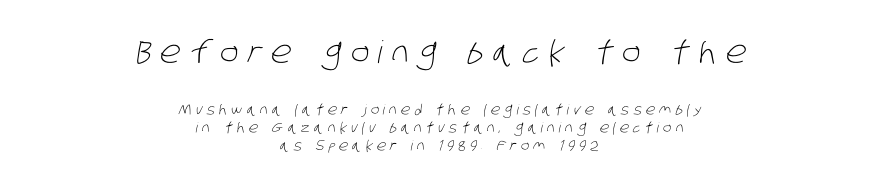
{"serif": "no", "bold": "no", "weight": "light", "width": "condensed", "stroke_contrast": "low", "x_height": "large", "monospaced": "no", "underline": "no", "align": "center", "line_spacing": "normal", "line_spacing_ratio": 1.29, "letter_spacing": "wide", "letter_spacing_em": 0.3, "larger_block": "first", "size_ratio": 2.21, "glyph_px": 31}
